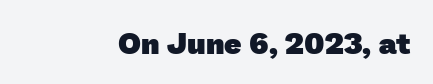
{"serif": "no", "bold": "yes", "weight": "heavy", "width": "normal", "stroke_contrast": "low", "x_height": "medium", "monospaced": "no", "underline": "no", "letter_spacing": "normal", "letter_spacing_em": 0.0, "glyph_px": 30}
